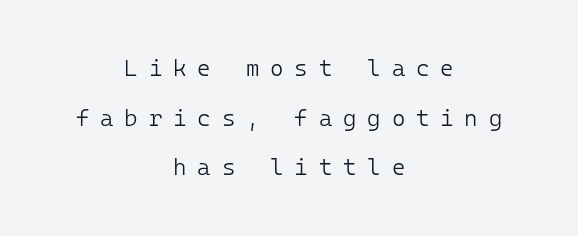
Q: Is the text bold? A: No.
Q: Is the text italic (slanted)? A: No, it is upright.
Q: Is the text underlined? A: No.
Q: How is the paragraph aligned? A: Centered.
Q: Is the spacing between letters normal or unusually wide? A: Unusually wide.
Q: Is the spacing between lines tight, normal or loose? A: Loose.
